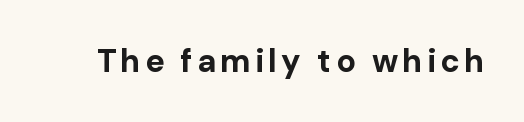
{"serif": "no", "italic": "no", "bold": "yes", "weight": "bold", "width": "normal", "stroke_contrast": "low", "x_height": "medium", "monospaced": "no", "underline": "no", "glyph_px": 32}
